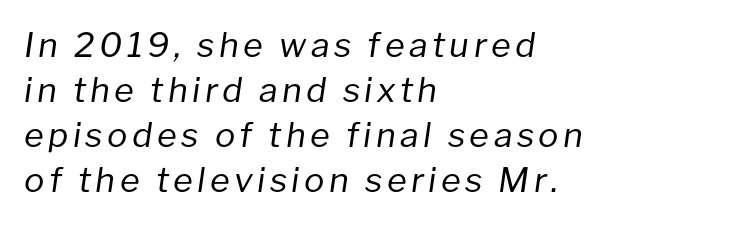
{"italic": "yes", "lean": "right", "slant_degrees": 8, "bold": "no", "weight": "regular", "width": "normal", "stroke_contrast": "low", "x_height": "medium", "monospaced": "no", "underline": "no", "align": "left", "line_spacing": "normal", "line_spacing_ratio": 1.32, "glyph_px": 34}
